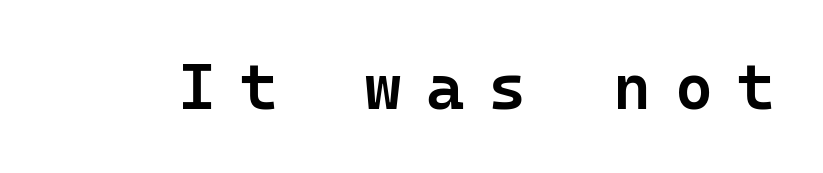
{"serif": "no", "italic": "no", "bold": "semi", "weight": "semibold", "width": "normal", "stroke_contrast": "low", "x_height": "medium", "monospaced": "yes", "underline": "no", "letter_spacing": "wide", "letter_spacing_em": 0.37, "glyph_px": 65}
